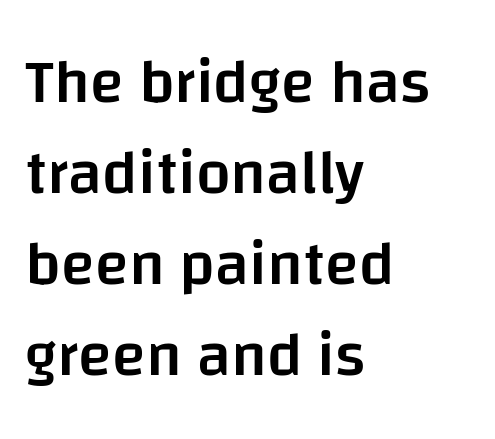
{"serif": "no", "italic": "no", "bold": "semi", "weight": "semibold", "width": "normal", "stroke_contrast": "low", "x_height": "large", "monospaced": "no", "underline": "no", "align": "left", "line_spacing": "normal", "line_spacing_ratio": 1.47, "letter_spacing": "normal", "letter_spacing_em": 0.0, "glyph_px": 62}
